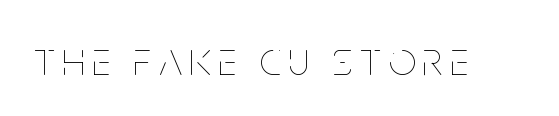
The image shows 47 px thin, condensed type, upright; set not underlined; low stroke contrast and a large x-height.
